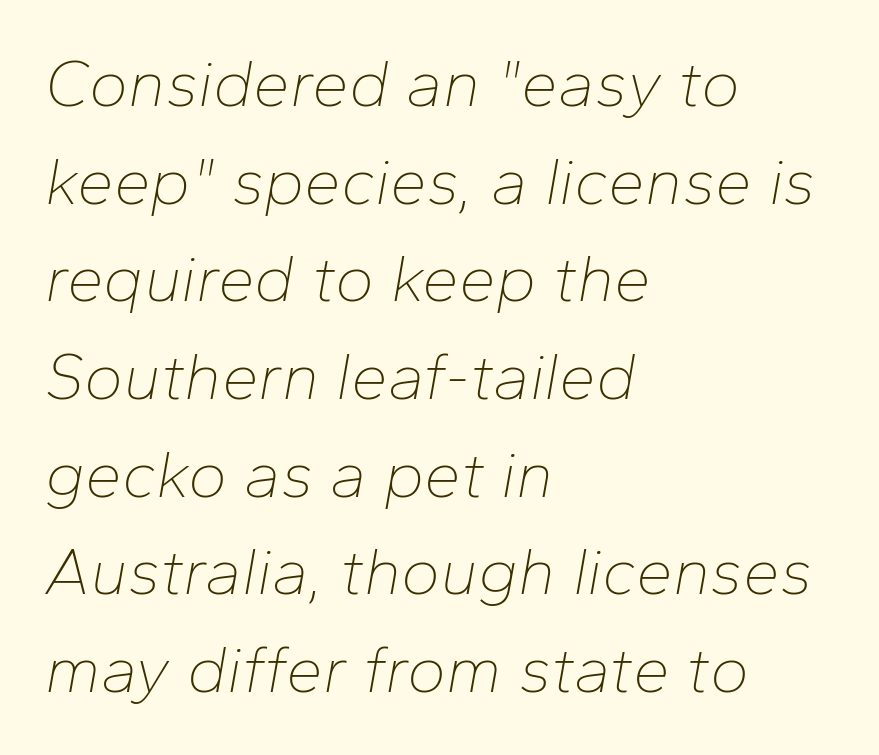
This sample is left-justified, so line endings fall wherever the words run out. Emphasis-style slanted type is in use. Do the characters align in a grid? No, the font is proportional. Summary of weight: not heavy and not bold. Any mark beneath the type? The region is blank. Characters follow at the spacing the type designer built in.
